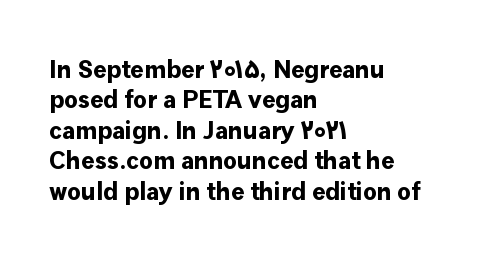
Q: Is the text bold? A: Yes.
Q: Is the text italic (slanted)? A: No, it is upright.
Q: Is the text underlined? A: No.
Q: How is the paragraph aligned? A: Left-aligned.
Q: Is the spacing between letters normal or unusually wide? A: Normal.
